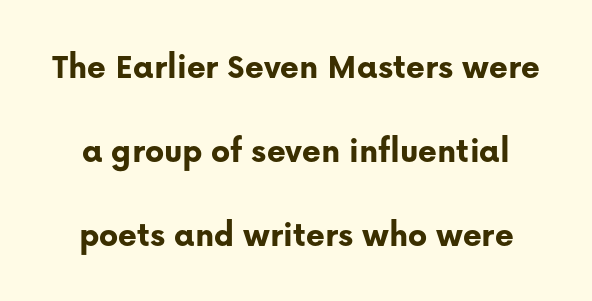
{"serif": "no", "italic": "no", "bold": "yes", "weight": "bold", "width": "normal", "stroke_contrast": "low", "x_height": "medium", "monospaced": "no", "underline": "no", "line_spacing": "loose", "line_spacing_ratio": 2.34, "letter_spacing": "normal", "letter_spacing_em": 0.0, "glyph_px": 36}
